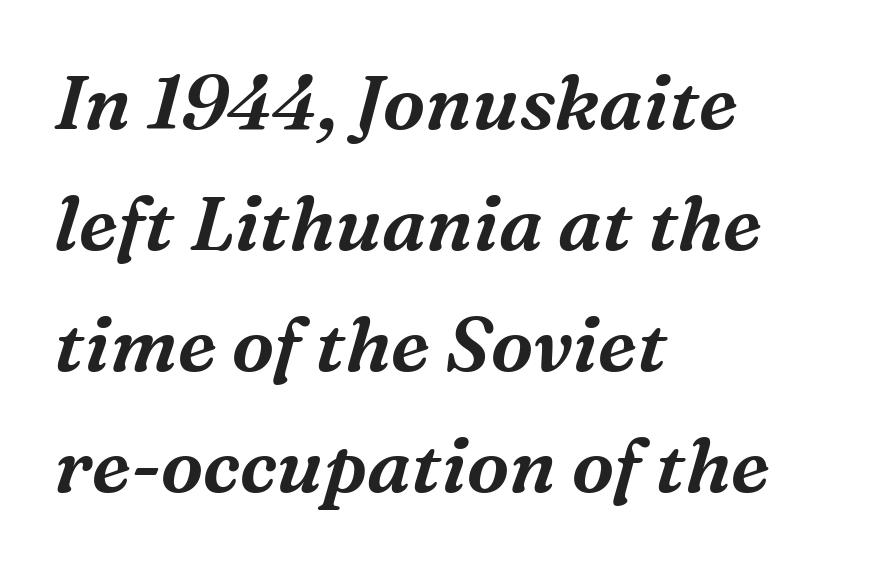
{"serif": "yes", "italic": "yes", "lean": "right", "slant_degrees": 16, "width": "normal", "stroke_contrast": "medium", "x_height": "medium", "monospaced": "no", "underline": "no", "align": "left", "line_spacing": "normal", "line_spacing_ratio": 1.59, "letter_spacing": "normal", "letter_spacing_em": 0.0, "glyph_px": 76}
